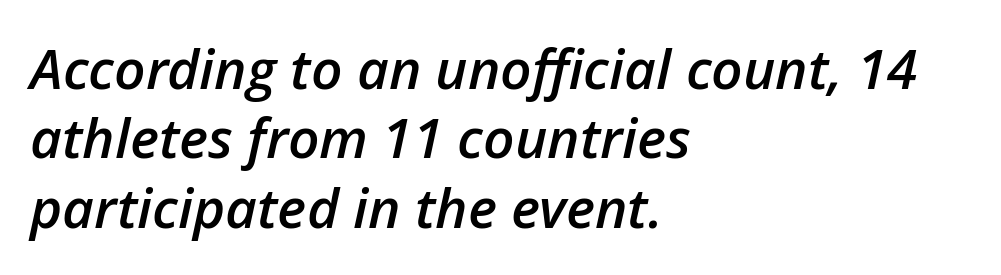
Q: Is the text bold? A: Semi-bold.
Q: Is the text italic (slanted)? A: Yes, it leans right by about 12 degrees.
Q: Is the text underlined? A: No.
Q: How is the paragraph aligned? A: Left-aligned.
Q: Is the spacing between letters normal or unusually wide? A: Normal.
Q: Is the spacing between lines tight, normal or loose? A: Normal.
Q: Width (condensed, normal, or wide)? A: Normal.
Q: Stroke contrast? A: Low.
Q: x-height? A: Medium.
Q: Monospaced? A: No.
